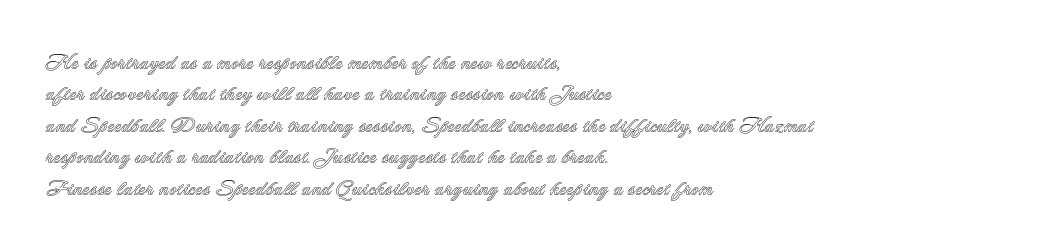
Unmarked baselines from the first word to the last. The lines in this sample share a left origin and differ only in where they stop. Summary of vertical rhythm: regular, with standard interline spacing. Inter-character spacing is left at the font's built-in metrics.
